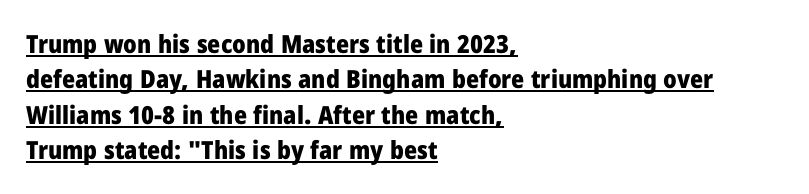
{"italic": "no", "bold": "yes", "underline": "yes", "align": "left", "line_spacing": "normal", "line_spacing_ratio": 1.42, "letter_spacing": "normal", "letter_spacing_em": 0.0, "glyph_px": 25}
